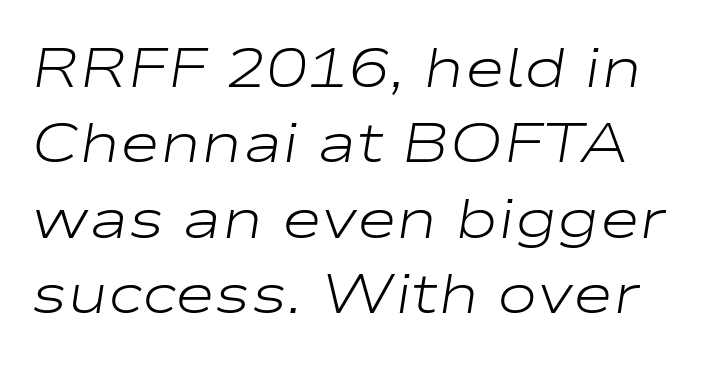
{"italic": "yes", "lean": "right", "slant_degrees": 9, "bold": "no", "weight": "light", "width": "wide", "stroke_contrast": "low", "x_height": "medium", "monospaced": "no", "underline": "no", "line_spacing": "normal", "line_spacing_ratio": 1.37, "letter_spacing": "normal", "letter_spacing_em": 0.0, "glyph_px": 55}
